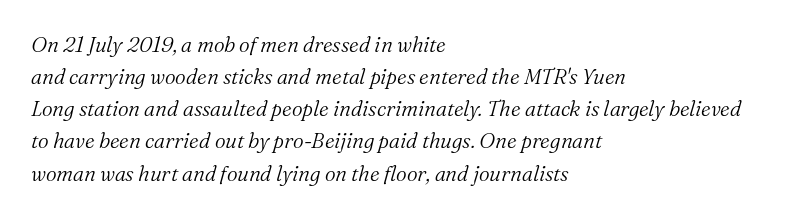
The image shows 21 px text type, italic (leaning right); set left-aligned, normal line spacing (1.53x), normal letter spacing, not underlined.
